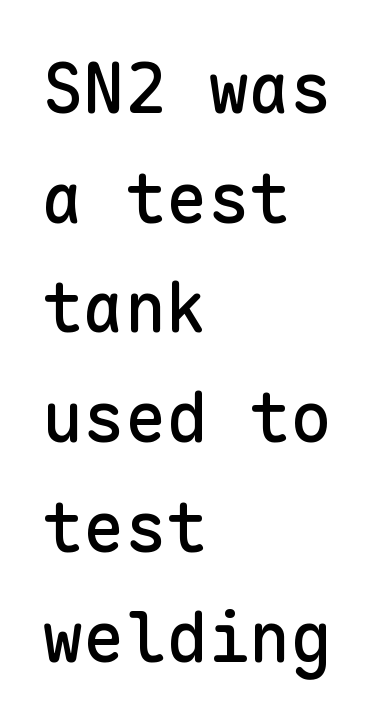
Does the lettering tilt? It doesn't — this is upright. This sample keeps an unexceptional amount of space between lines. Nobody drew a line under any word here. Grotesque or geometric, the face here clearly has no serifs. The gaps between neighbouring characters are ordinary and unremarkable.
